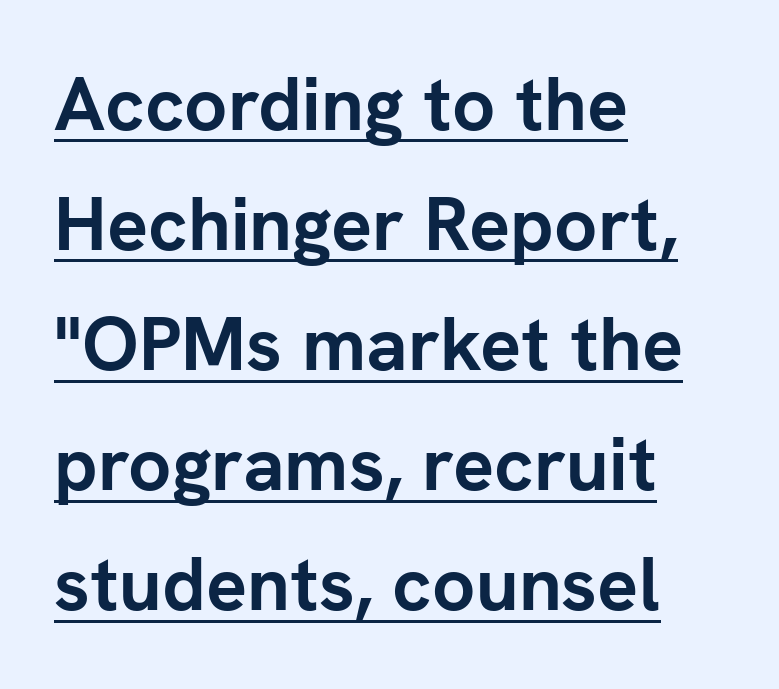
Q: Is the text bold? A: Yes.
Q: Is the text italic (slanted)? A: No, it is upright.
Q: Is the typeface a serif or a sans-serif typeface? A: Sans-serif.
Q: Is the text underlined? A: Yes.
Q: How is the paragraph aligned? A: Left-aligned.
Q: Is the spacing between letters normal or unusually wide? A: Normal.
Q: Is the spacing between lines tight, normal or loose? A: Normal.
Q: Width (condensed, normal, or wide)? A: Normal.
Q: Stroke contrast? A: Low.
Q: x-height? A: Medium.
Q: Monospaced? A: No.
